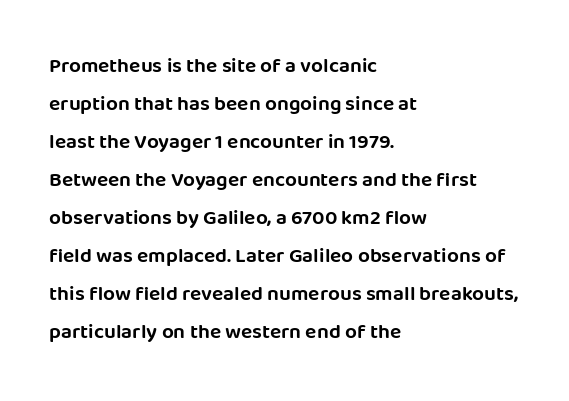
The image shows 21 px text type, upright; set left-aligned, line spacing 1.81x, normal letter spacing, not underlined.
